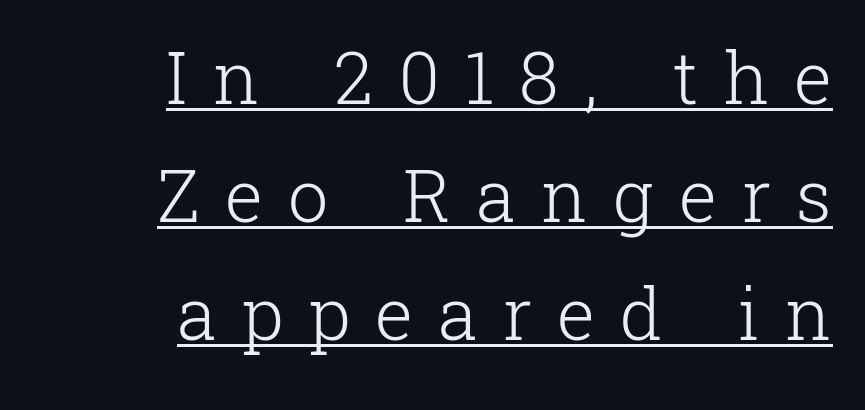
Q: Is the text bold? A: No.
Q: Is the text italic (slanted)? A: No, it is upright.
Q: Is the typeface a serif or a sans-serif typeface? A: Serif.
Q: Is the text underlined? A: Yes.
Q: How is the paragraph aligned? A: Right-aligned.
Q: Is the spacing between letters normal or unusually wide? A: Unusually wide.
Q: Is the spacing between lines tight, normal or loose? A: Normal.
Q: Width (condensed, normal, or wide)? A: Normal.
Q: Stroke contrast? A: Low.
Q: x-height? A: Medium.
Q: Monospaced? A: No.
